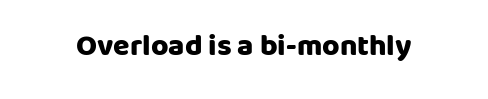
The glyphs in this specimen are sans serif. Descender tails drop into unmarked territory. The lettering stays uniformly vertical, giving the passage a roman look. Caption: multi-line text, centered on the measure. No extra tracking has been applied to these lines. Heavy-handed strokes throughout: this text is bold.
